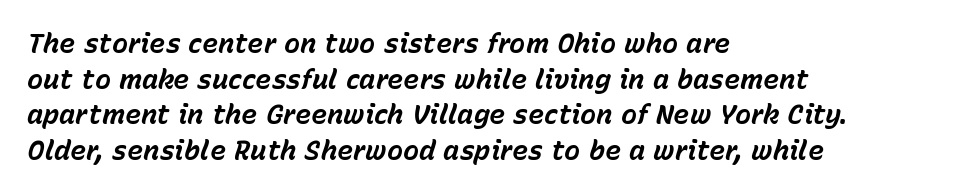
{"italic": "yes", "lean": "right", "slant_degrees": 15, "bold": "yes", "underline": "no", "align": "left", "line_spacing": "normal", "line_spacing_ratio": 1.32, "letter_spacing": "normal", "letter_spacing_em": 0.0, "glyph_px": 27}
